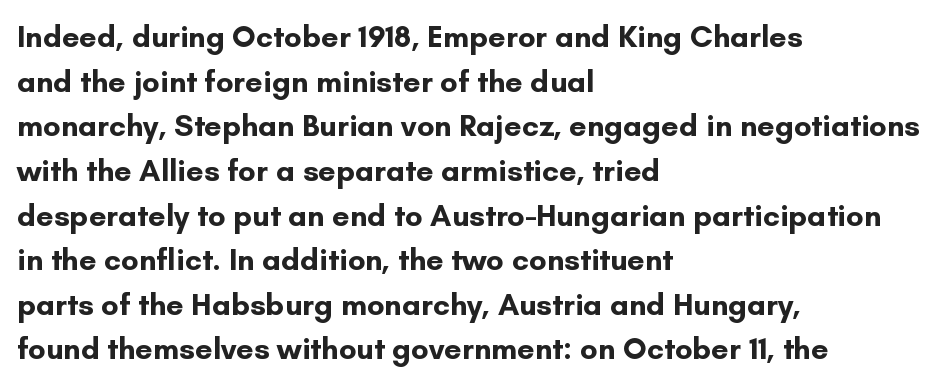
The image shows 31 px bold sans-serif type, upright; set left-aligned, normal line spacing (1.44x), normal letter spacing, not underlined; low stroke contrast and a small x-height.
